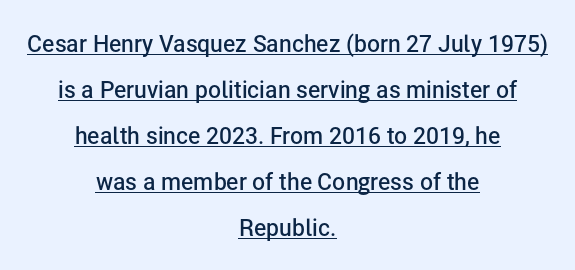
{"italic": "no", "bold": "semi", "underline": "yes", "align": "center", "line_spacing": "loose", "line_spacing_ratio": 2.0, "letter_spacing": "normal", "letter_spacing_em": 0.0, "glyph_px": 23}
